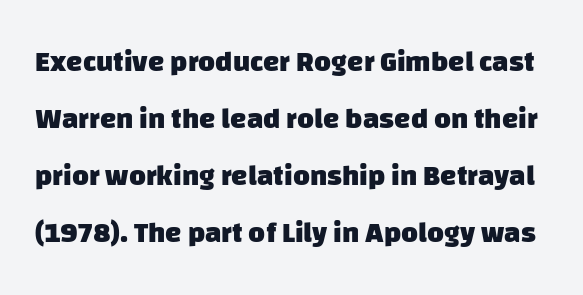
The passage shown stacks its lines with a broad gap. These lines are rendered in a variable-pitch font. Weight: bold. Observe the absence of serifs on each vertical stroke in this sample. Lines of text with bare space underneath.
